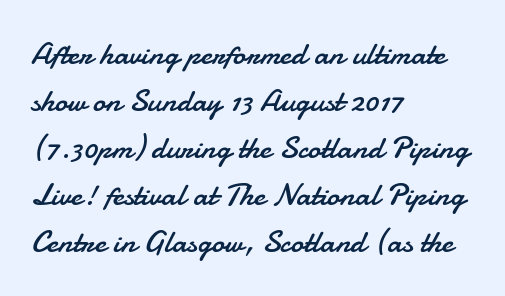
The image shows 32 px regular-weight sans-serif type; set left-aligned, normal line spacing (1.47x), normal letter spacing, not underlined; low stroke contrast and a small x-height.
